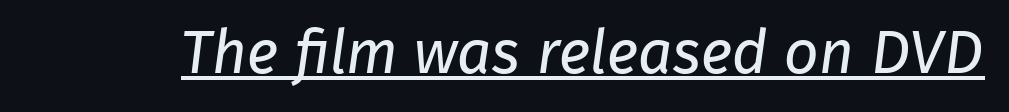
{"serif": "no", "bold": "no", "weight": "regular", "width": "normal", "stroke_contrast": "low", "x_height": "medium", "monospaced": "no", "underline": "yes", "letter_spacing": "normal", "letter_spacing_em": 0.0, "glyph_px": 61}
